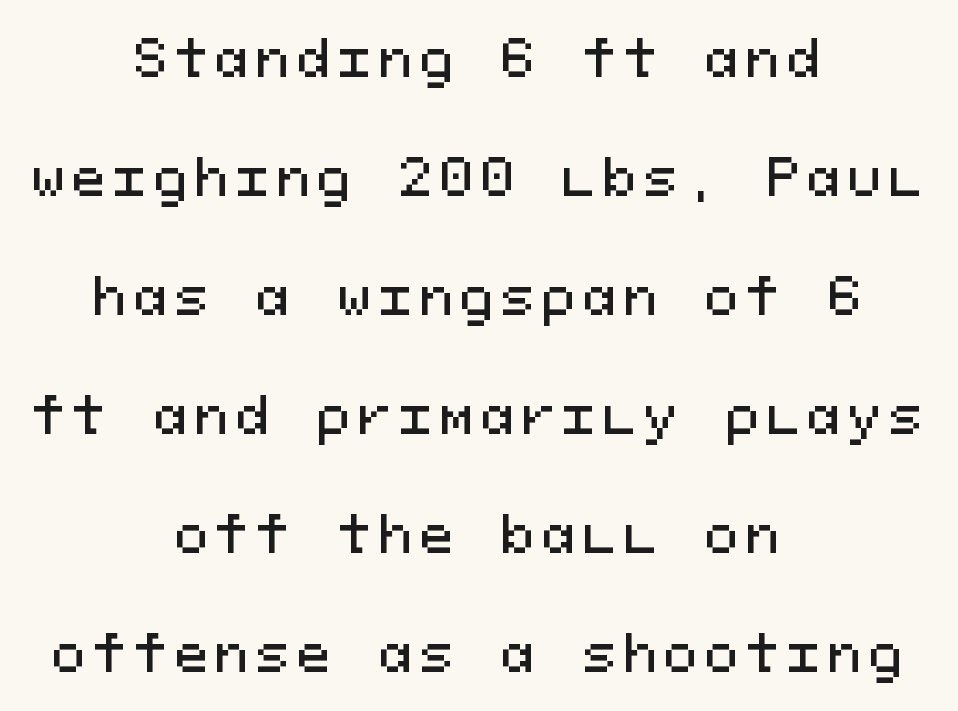
The image shows 50 px sans-serif type, upright, monospaced; set centered, loose line spacing (2.38x), not underlined; medium stroke contrast and a medium x-height.
